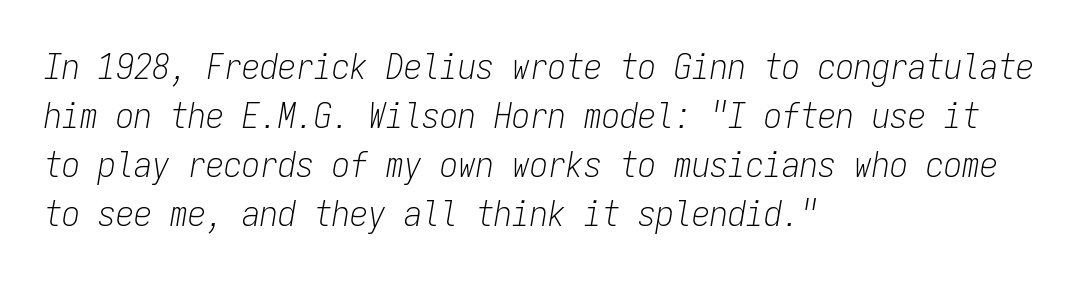
Nobody drew a line under any word here. Looks like terminal output: every glyph gets an equal slot. The font is comparable to plain body text, perhaps lighter. Style check: oblique. A classic flush-left, rag-right setting is used for this passage.
